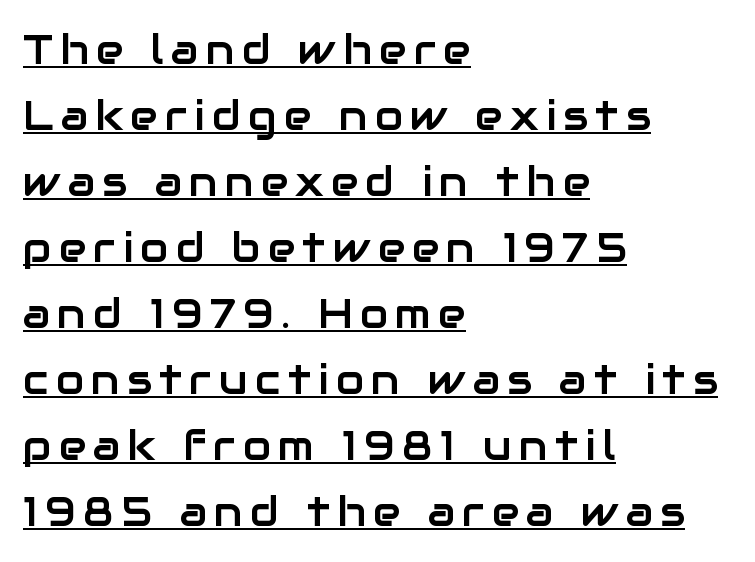
The typesetter has applied underlining to the passage shown. Tall strokes in this sample are plumb rather than angled. Reading down the column, the eye jumps a familiar distance to each next line. Typographically, this falls in the sans-serif category.
